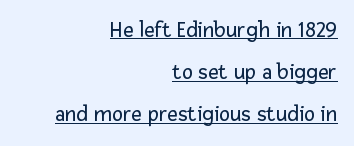
Characters follow at the spacing the type designer built in. Like a heading marked for emphasis, these lines bear an underscore. A roman cut, with each character standing at attention. Weight class: somewhere from thin through regular. This sample is right-justified, so line beginnings fall wherever the words allow.
